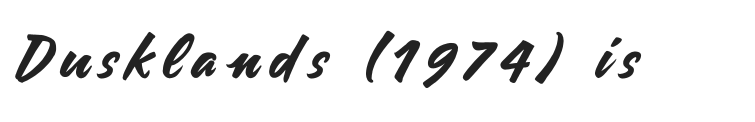
Q: Is the text italic (slanted)? A: Yes.
Q: Is the typeface a serif or a sans-serif typeface? A: Sans-serif.
Q: Is the text underlined? A: No.
Q: Width (condensed, normal, or wide)? A: Normal.
Q: Stroke contrast? A: Medium.
Q: x-height? A: Small.
Q: Monospaced? A: No.
